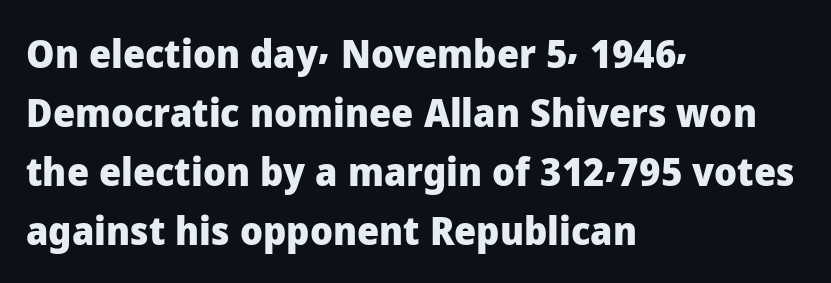
{"serif": "no", "italic": "no", "bold": "yes", "weight": "heavy", "width": "normal", "stroke_contrast": "low", "x_height": "medium", "monospaced": "no", "underline": "no", "align": "left", "line_spacing": "normal", "line_spacing_ratio": 1.51, "letter_spacing": "normal", "letter_spacing_em": 0.0, "glyph_px": 39}
